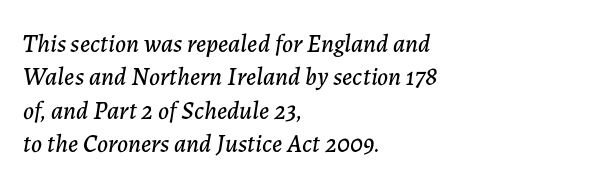
{"italic": "yes", "lean": "right", "slant_degrees": 7, "underline": "no", "align": "left", "line_spacing": "normal", "line_spacing_ratio": 1.34, "letter_spacing": "normal", "letter_spacing_em": 0.0, "glyph_px": 25}
